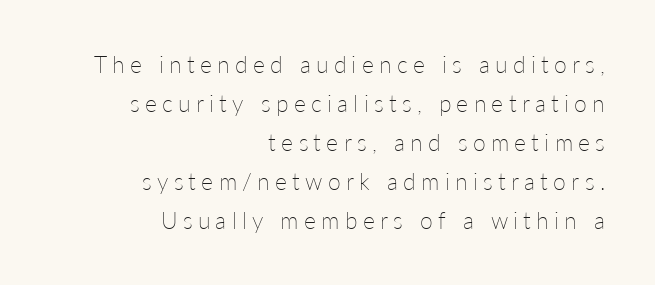
{"italic": "no", "bold": "no", "underline": "no", "align": "right", "line_spacing": "normal", "line_spacing_ratio": 1.7, "letter_spacing": "wide", "letter_spacing_em": 0.23, "glyph_px": 23}
